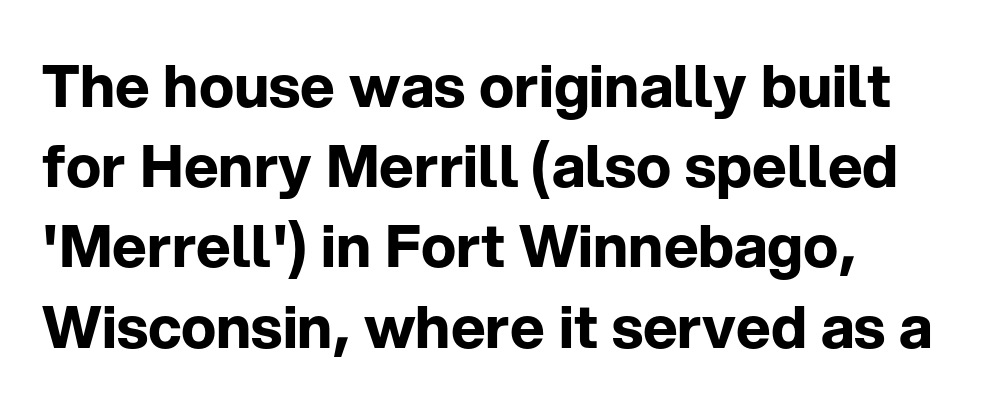
The glyphs have the mass of a bold cut. In CSS terms this would be text-align: left. Are there feet on the stems? There aren't — it's a sans. Spacing between characters is what you'd get straight out of the box. Any mark beneath the type? The region is blank.
